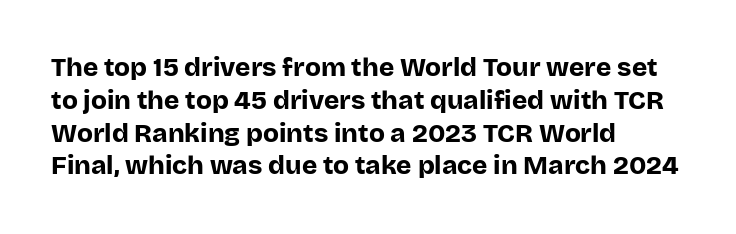
Reading down the column, the eye jumps a familiar distance to each next line. The passage shown is not underscored anywhere. Its strokes are broad and dark, the hallmark of bold type. Quick note: not italic, upright. Observe the ordinary spacing: letters are neighbours, not strangers. Line beginnings align vertically; line endings do not.
